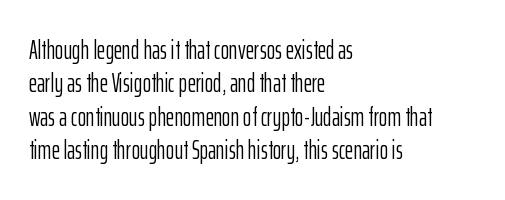
Compared with typical paragraphs, the rows here are spaced about the same. The letters stand straight up with perfectly vertical stems. Short and long lines alike share a common starting point at left. Is the stroke heavy? The answer is a plain regular-or-lighter. In terms of letterspacing, this is plain default setting. Just letters on the line, the space beneath them empty.
